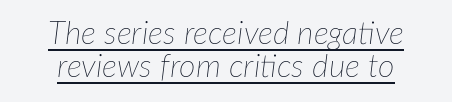
Between one letter and the next there's only the usual sliver of space. Very little white space separates one row of letters from the next. The lettering is marked with a stroke running underneath it. Do the characters align in a grid? No, the font is proportional.
